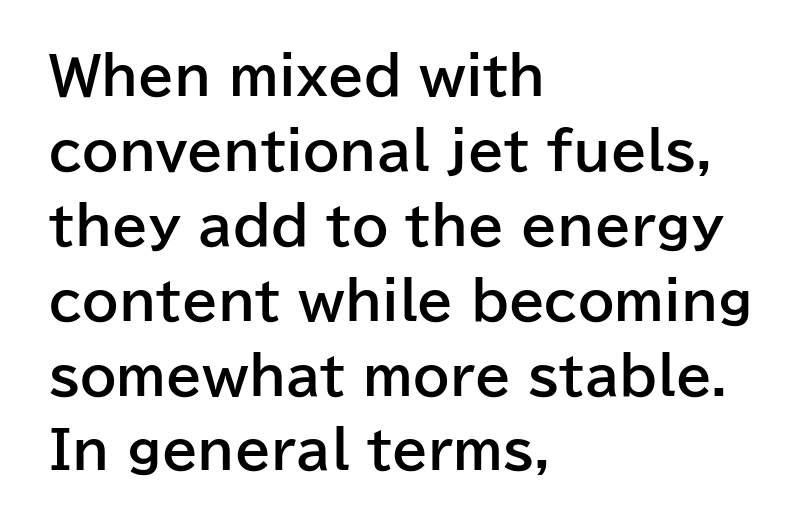
The rendering uses natural spacing where letterforms have individual widths. Are there feet on the stems? There aren't — it's a sans. Only glyphs here, with clear space below each row. Regarding leading, the lines here are spaced in the standard way. A roman cut, with each character standing at attention.
